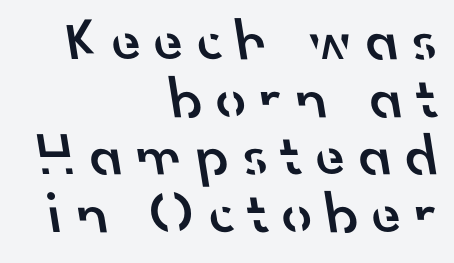
The image shows 60 px semibold sans-serif type; set right-aligned, tight line spacing (0.96x), unusually wide letter spacing (+0.23 em), not underlined; low stroke contrast and a small x-height.
